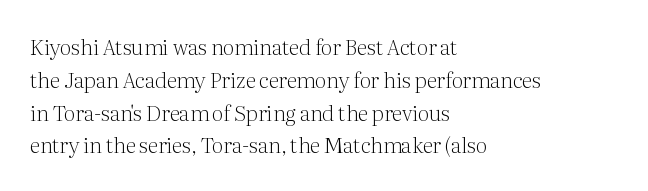
The image shows 21 px text type, upright; set left-aligned, normal line spacing (1.56x), normal letter spacing, not underlined.
